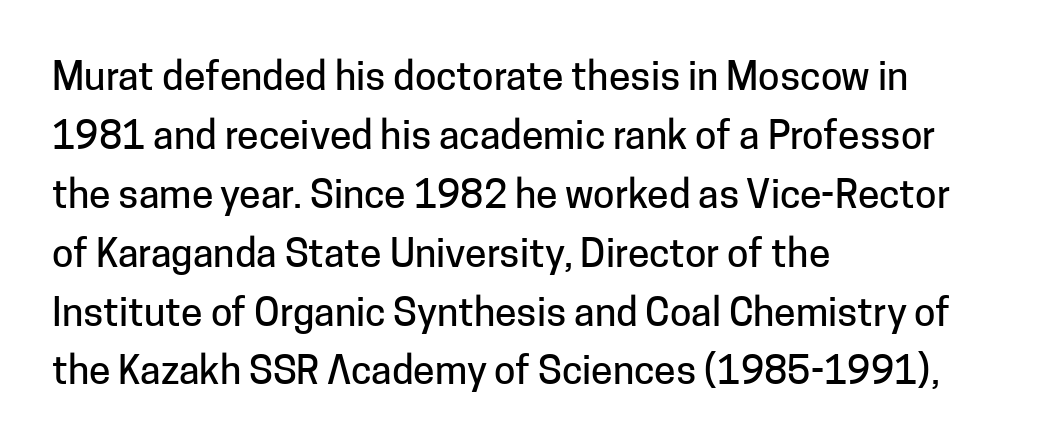
The image shows 39 px sans-serif type, upright; set left-aligned, normal line spacing (1.51x), normal letter spacing, not underlined; low stroke contrast and a medium x-height.
